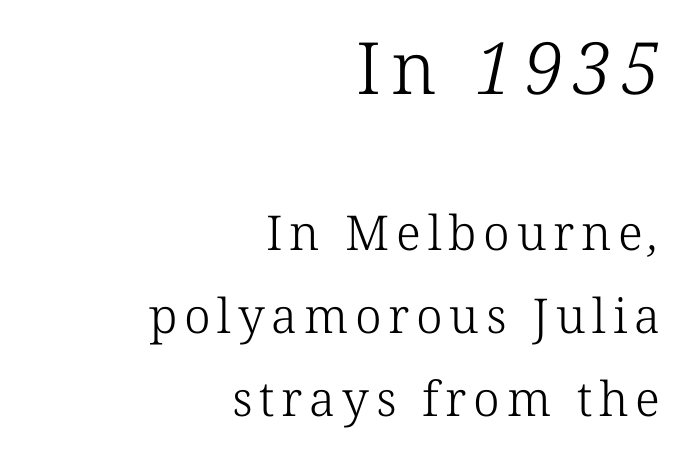
{"serif": "yes", "bold": "no", "weight": "light", "width": "normal", "stroke_contrast": "low", "x_height": "medium", "monospaced": "no", "underline": "no", "align": "right", "line_spacing_ratio": 1.72, "larger_block": "first", "size_ratio": 1.5, "glyph_px": 72}
